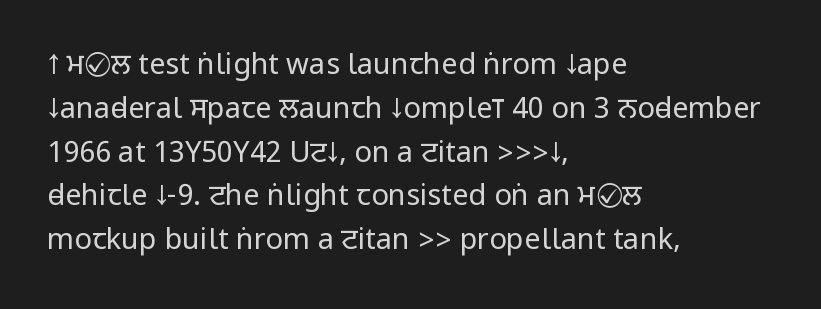
The image shows 29 px regular-weight, condensed sans-serif type, upright; set left-aligned, normal line spacing (1.51x), normal letter spacing, not underlined; low stroke contrast.
